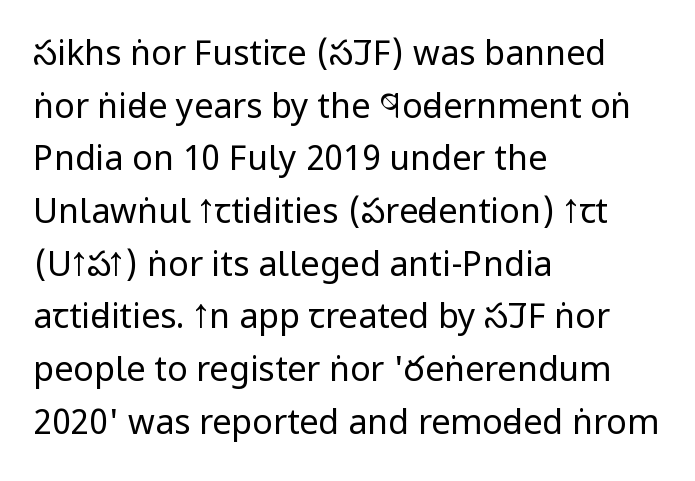
The image shows 34 px regular-weight, condensed sans-serif type, upright; set left-aligned, normal line spacing (1.55x), normal letter spacing, not underlined; low stroke contrast and a large x-height.
